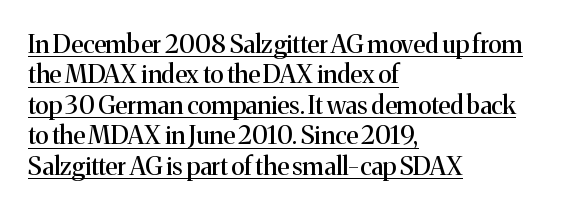
{"italic": "no", "underline": "yes", "align": "left", "line_spacing_ratio": 1.22, "letter_spacing": "normal", "letter_spacing_em": 0.0, "glyph_px": 25}
